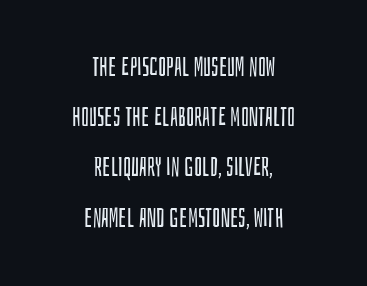
The image shows 26 px text type, upright; set centered, loose line spacing (1.93x), normal letter spacing, not underlined.
